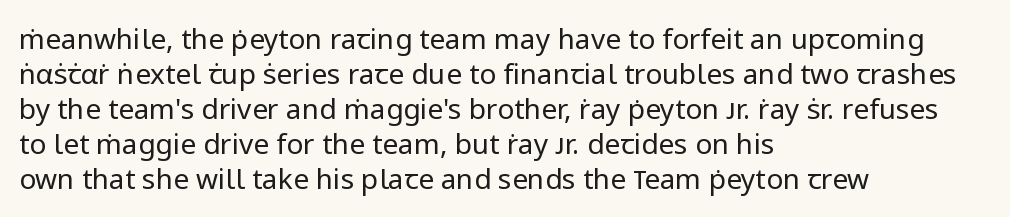
{"serif": "no", "italic": "no", "bold": "no", "weight": "regular", "width": "normal", "stroke_contrast": "low", "x_height": "medium", "monospaced": "no", "underline": "no", "align": "left", "line_spacing": "normal", "line_spacing_ratio": 1.25, "letter_spacing": "normal", "letter_spacing_em": 0.0, "glyph_px": 28}
